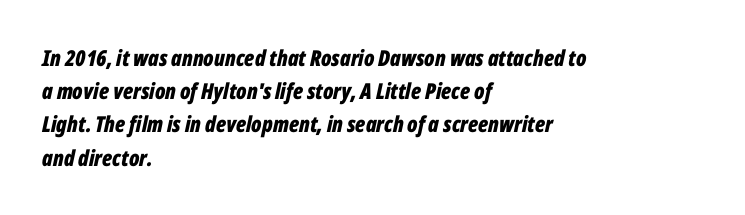
The image shows 22 px bold type, italic (leaning right); set left-aligned, normal line spacing (1.51x), normal letter spacing, not underlined.
